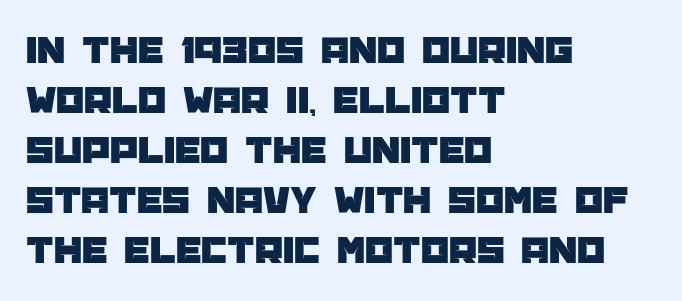
Q: Is the text italic (slanted)? A: No, it is upright.
Q: Is the typeface a serif or a sans-serif typeface? A: Sans-serif.
Q: Is the text underlined? A: No.
Q: How is the paragraph aligned? A: Left-aligned.
Q: Is the spacing between letters normal or unusually wide? A: Normal.
Q: Is the spacing between lines tight, normal or loose? A: Normal.
Q: Width (condensed, normal, or wide)? A: Normal.
Q: Stroke contrast? A: Low.
Q: x-height? A: Large.
Q: Monospaced? A: No.
